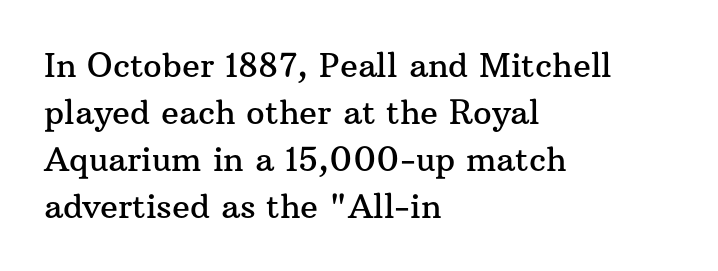
The image shows 33 px serif type, upright; set left-aligned, normal line spacing (1.42x), normal letter spacing, not underlined; medium stroke contrast and a medium x-height.
